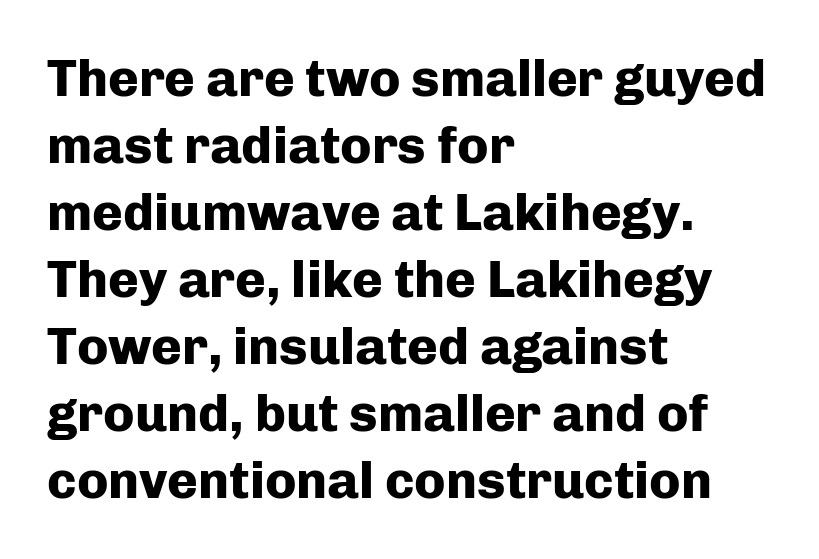
The face used here is a sans, in the tradition of grotesques and geometrics. Alignment: flush left. Rule under the text: the space is simply empty. On the weight axis this lands at bold, roughly 700.
